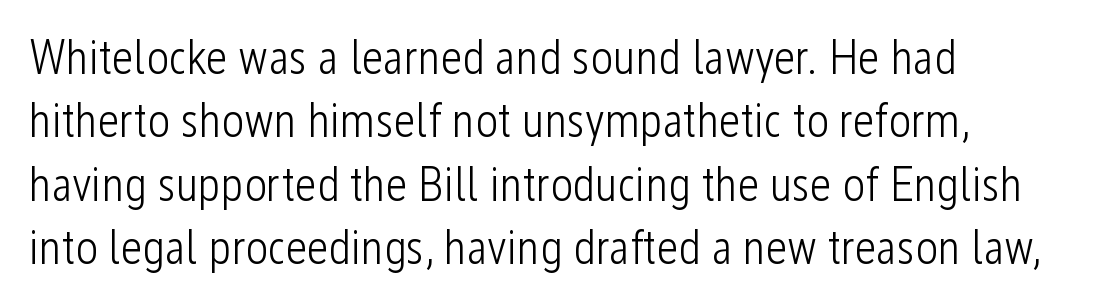
Is the letter spacing exaggerated? No — it looks like the ordinary default. Note the varied advance widths — an 'i' is clearly narrower than an 'm'. The rendering anchors every line to the left-hand side. This rendering features lettering with no underline. This sample uses a sans-serif face. Is this a heavy cut? Hardly; it is regular or lighter.
